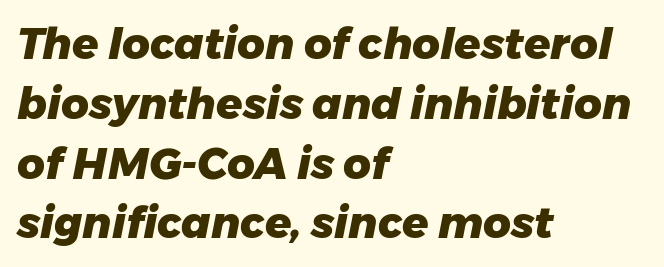
{"italic": "yes", "lean": "right", "slant_degrees": 11, "bold": "yes", "weight": "heavy", "width": "normal", "stroke_contrast": "low", "x_height": "medium", "monospaced": "no", "underline": "no", "align": "left", "line_spacing": "normal", "line_spacing_ratio": 1.39, "letter_spacing": "normal", "letter_spacing_em": 0.0, "glyph_px": 43}
